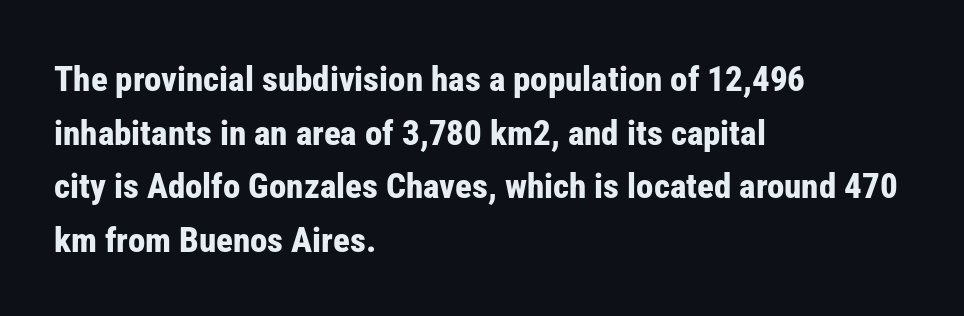
The image shows 35 px bold, condensed sans-serif type, upright; set left-aligned, normal line spacing (1.53x), normal letter spacing, not underlined; low stroke contrast and a medium x-height.
